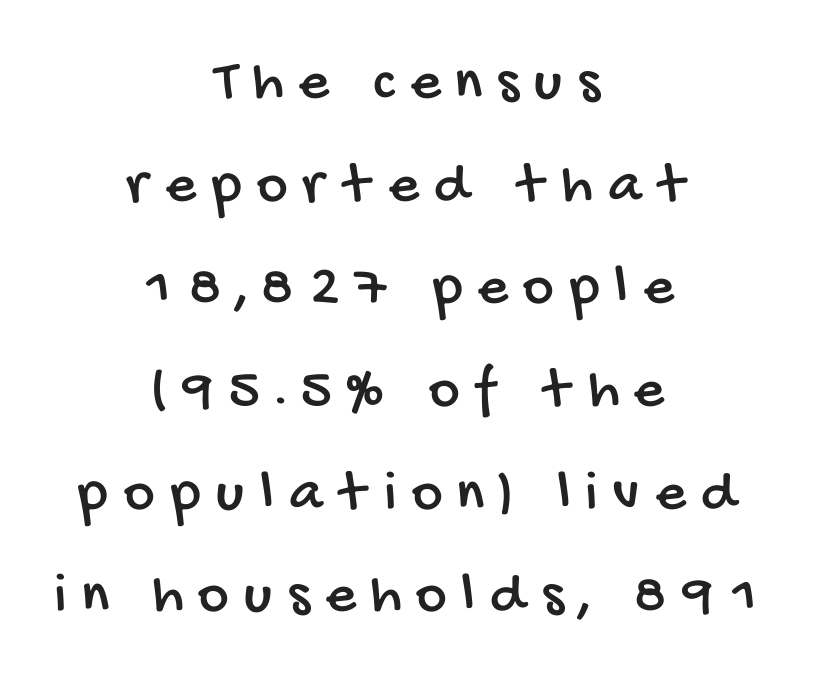
Q: Is the typeface a serif or a sans-serif typeface? A: Sans-serif.
Q: Is the text underlined? A: No.
Q: How is the paragraph aligned? A: Centered.
Q: Is the spacing between letters normal or unusually wide? A: Unusually wide.
Q: Width (condensed, normal, or wide)? A: Condensed.
Q: Stroke contrast? A: Low.
Q: x-height? A: Large.
Q: Monospaced? A: No.
